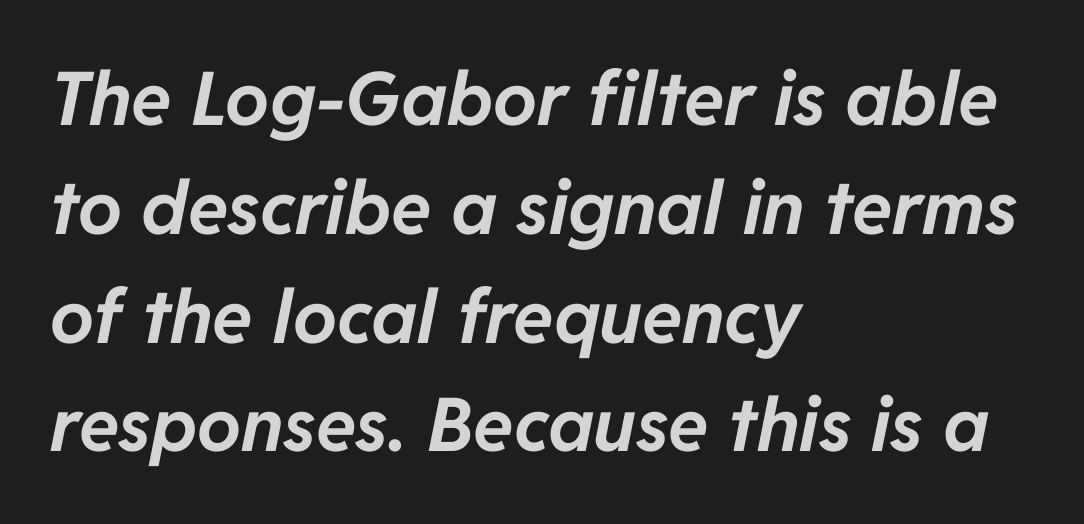
{"italic": "yes", "lean": "right", "slant_degrees": 11, "bold": "yes", "weight": "bold", "width": "normal", "stroke_contrast": "low", "x_height": "medium", "monospaced": "no", "underline": "no", "align": "left", "line_spacing": "normal", "line_spacing_ratio": 1.47, "letter_spacing": "normal", "letter_spacing_em": 0.0, "glyph_px": 74}
